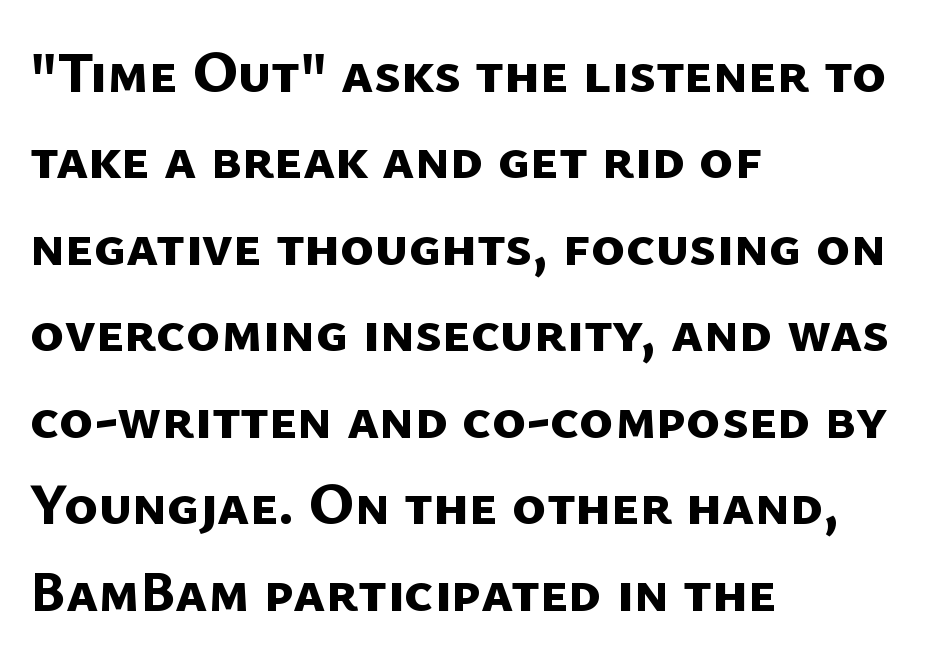
The image shows 58 px bold sans-serif type; set left-aligned, normal line spacing (1.49x), normal letter spacing, not underlined; low stroke contrast and a medium x-height.
